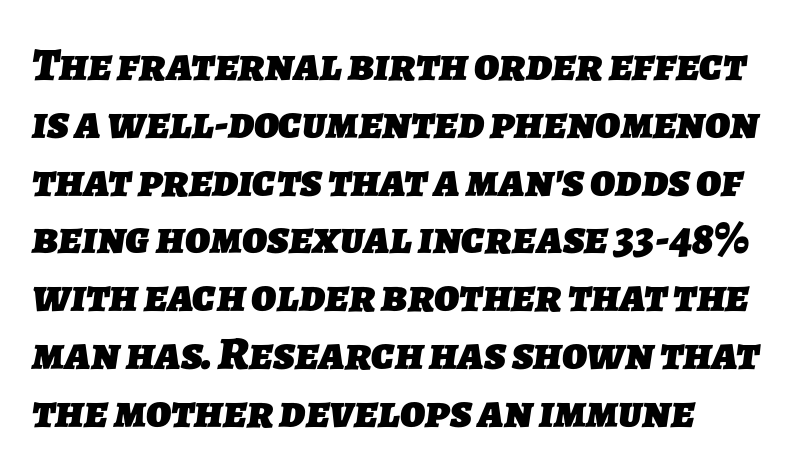
The image shows 47 px heavy sans-serif type; set line spacing 1.23x, normal letter spacing, not underlined; low stroke contrast and a medium x-height.
